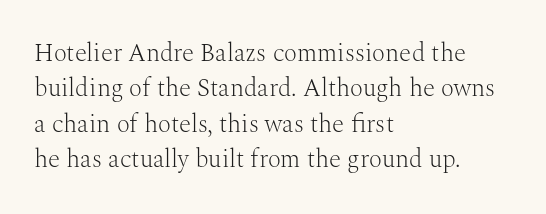
{"italic": "no", "bold": "no", "underline": "no", "align": "left", "line_spacing": "normal", "line_spacing_ratio": 1.42, "letter_spacing": "normal", "letter_spacing_em": 0.0, "glyph_px": 25}
